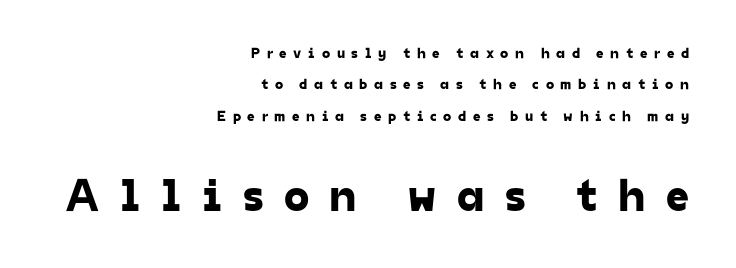
{"serif": "no", "width": "normal", "stroke_contrast": "low", "x_height": "medium", "monospaced": "no", "underline": "no", "align": "right", "line_spacing": "loose", "line_spacing_ratio": 2.09, "letter_spacing": "wide", "letter_spacing_em": 0.44, "larger_block": "second", "size_ratio": 3.07, "glyph_px": 46}
